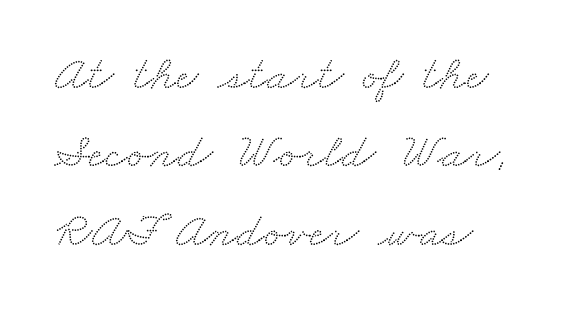
Serifs: yes, visible at the terminals of the letterforms. Underline: absent. The letters advance in unequal steps, a hallmark of proportional type. The lines sit at an ordinary, default distance from one another. The rendering keeps characters at their native spacing. The rag falls on the right side of this text block.
